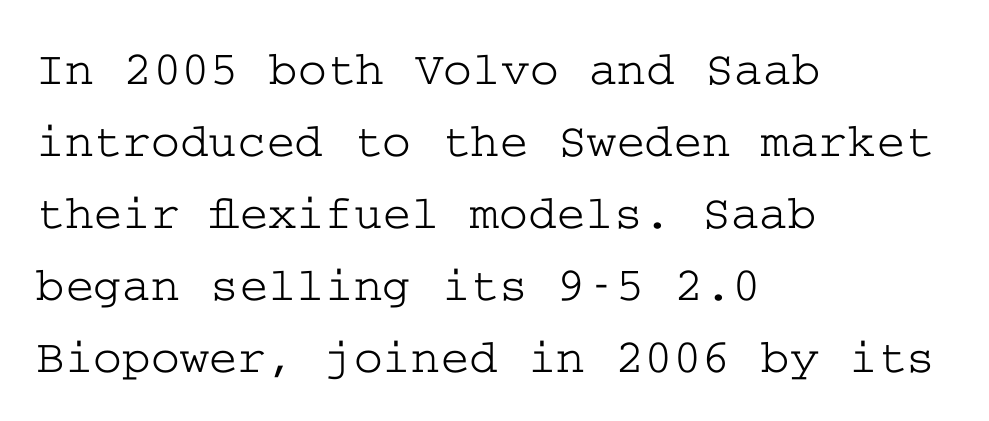
What's the leading like? Ordinary, nothing unusual. The passage shown has conventional tracking throughout. These lines stack with their left ends in a neat column. Little horizontal feet cap the strokes, marking this as serif type. This sample uses an upright cut, with every glyph sitting square on the baseline. Quick note: underline off.
